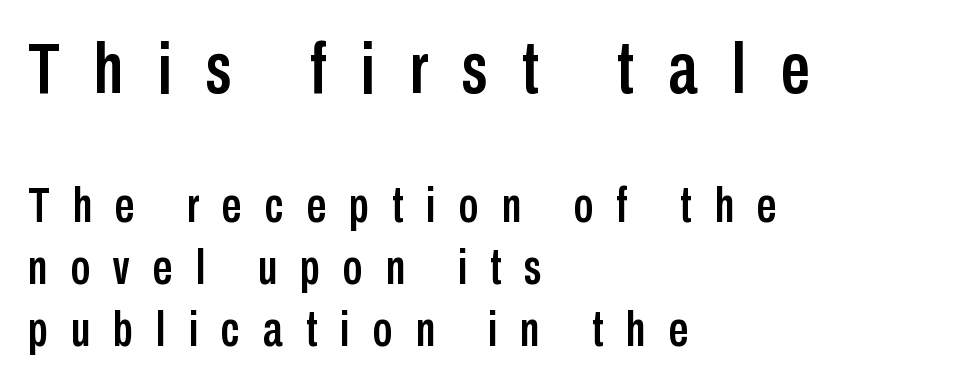
Q: Is the text italic (slanted)? A: No, it is upright.
Q: Is the typeface a serif or a sans-serif typeface? A: Sans-serif.
Q: Is the text underlined? A: No.
Q: How is the paragraph aligned? A: Left-aligned.
Q: Is the spacing between letters normal or unusually wide? A: Unusually wide.
Q: Is the spacing between lines tight, normal or loose? A: Normal.
Q: Which block of text is set in a larger size, the first (top) or the second (bottom)? A: The first (top) one.
Q: Width (condensed, normal, or wide)? A: Condensed.
Q: Stroke contrast? A: Low.
Q: x-height? A: Medium.
Q: Monospaced? A: No.
